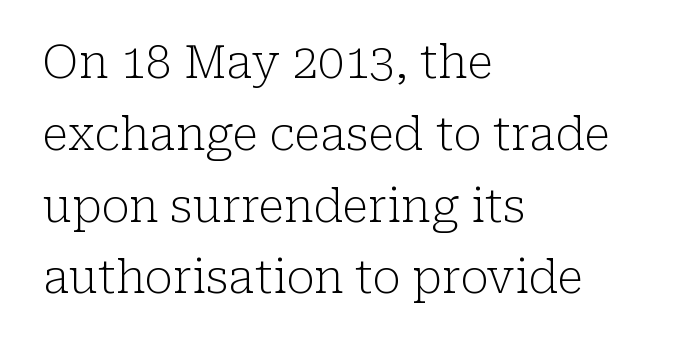
The image shows 46 px light serif type, upright; set left-aligned, normal line spacing (1.56x), normal letter spacing, not underlined; low stroke contrast and a medium x-height.
